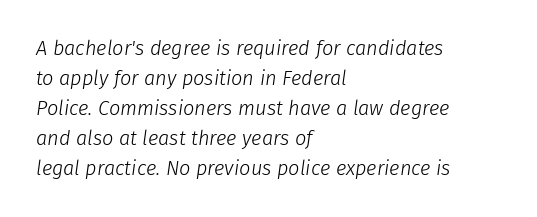
Think standard paragraph weight, or any step lighter than that. Underlining? Definitely not there. A typesetter would mark this as italic. Regarding leading, the lines here are spaced in the standard way.
